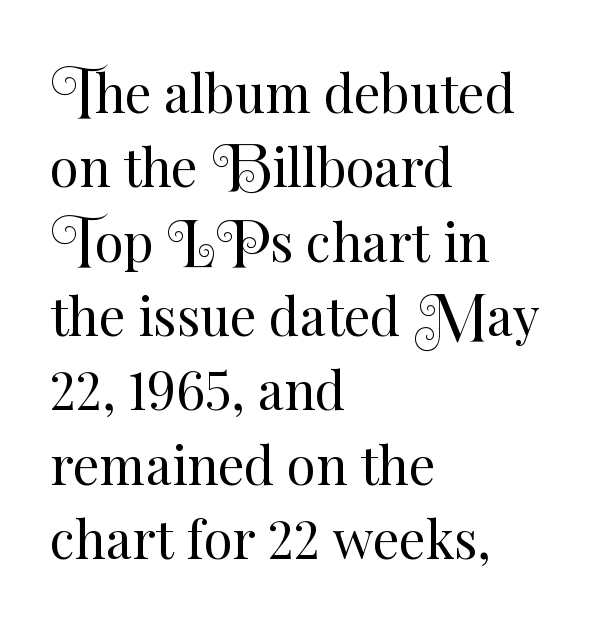
The cut favours lightness, reaching ordinary text weight at its darkest. Is the letter spacing exaggerated? No — it looks like the ordinary default. If you measured baseline to baseline, you'd find a middling distance. Descenders are the only things crossing below the line. You can tell it's not italic because the verticals are truly vertical. This sample has the flowing, uneven cadence of proportional lettering.
